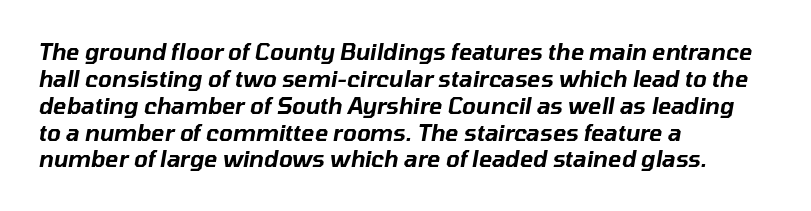
The passage shown is not underscored anywhere. The font's italic variant was chosen for this text. Typeset ragged right — the left edge is the straight one. How are the letters spaced? Ordinarily, with no added tracking.
